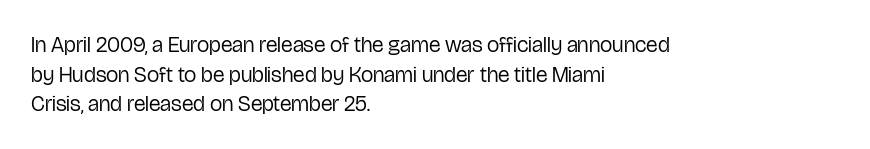
The image shows 22 px text type, upright; set left-aligned, normal line spacing (1.35x), normal letter spacing, not underlined.
